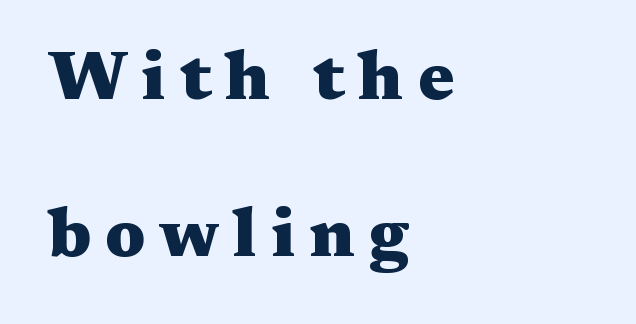
Q: Is the text bold? A: Yes.
Q: Is the text italic (slanted)? A: No, it is upright.
Q: Is the typeface a serif or a sans-serif typeface? A: Serif.
Q: Is the text underlined? A: No.
Q: How is the paragraph aligned? A: Left-aligned.
Q: Is the spacing between letters normal or unusually wide? A: Unusually wide.
Q: Is the spacing between lines tight, normal or loose? A: Loose.
Q: Width (condensed, normal, or wide)? A: Wide.
Q: Stroke contrast? A: Medium.
Q: x-height? A: Medium.
Q: Monospaced? A: No.
